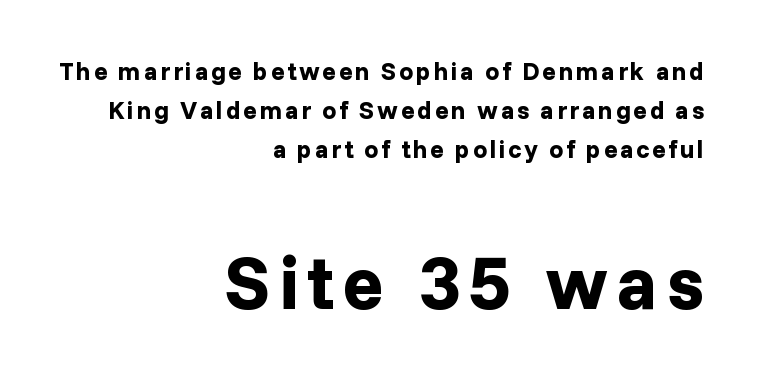
Ordinary non-slanted type is in use. A normal amount of white space separates one row of letters from the next. In terms of weight, the rendering is a true, heavy bold. Here the designer chose a conventional face with non-uniform glyph widths.
